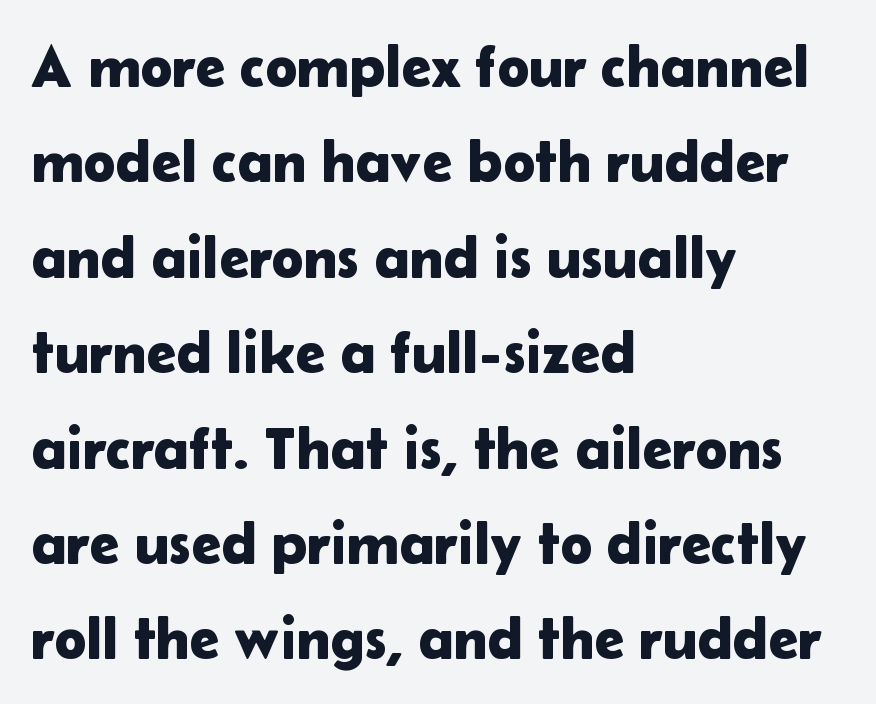
{"serif": "no", "italic": "no", "width": "normal", "stroke_contrast": "low", "x_height": "medium", "monospaced": "no", "underline": "no", "align": "left", "line_spacing": "normal", "line_spacing_ratio": 1.59, "letter_spacing": "normal", "letter_spacing_em": 0.0, "glyph_px": 60}
